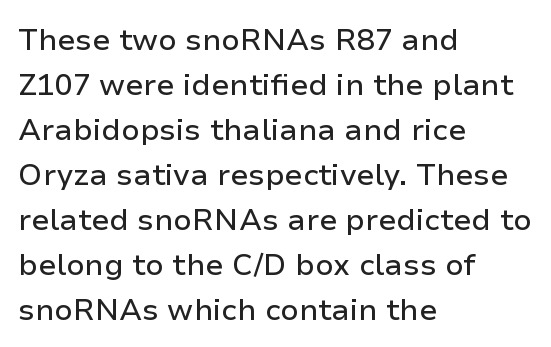
The specimen omits any rule beneath the text block's lines. The setting favours the left margin, as ordinary paragraphs usually do. How would I describe the line gaps? Plain and ordinary. The face used here is rendered with its standard letterfit.
